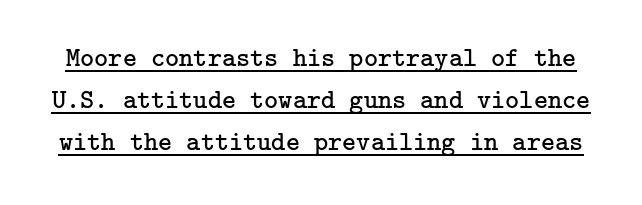
{"italic": "no", "bold": "no", "underline": "yes", "line_spacing": "normal", "line_spacing_ratio": 1.56, "letter_spacing": "normal", "letter_spacing_em": 0.0, "glyph_px": 27}
